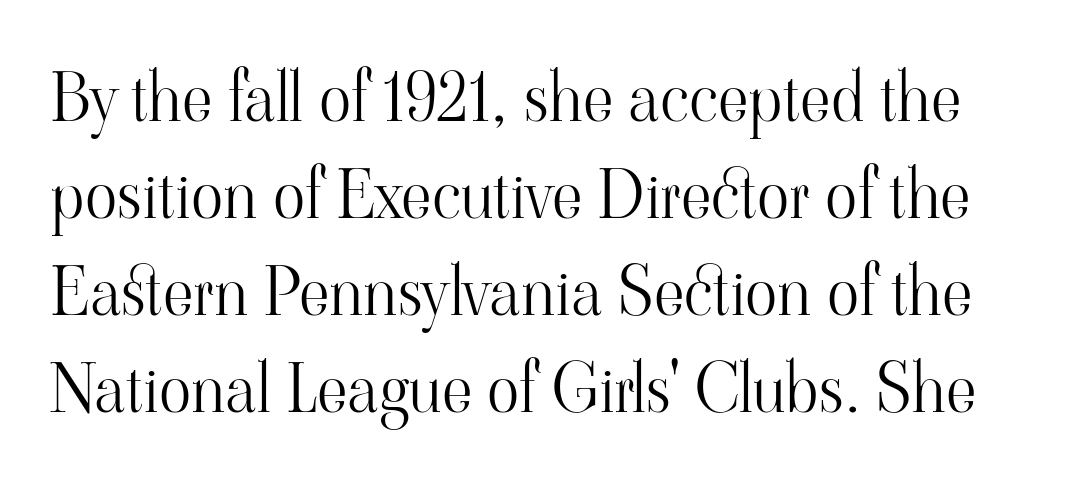
{"serif": "yes", "italic": "no", "bold": "no", "weight": "light", "width": "normal", "stroke_contrast": "high", "x_height": "small", "monospaced": "no", "underline": "no", "line_spacing": "normal", "line_spacing_ratio": 1.45, "letter_spacing": "normal", "letter_spacing_em": 0.0, "glyph_px": 67}
